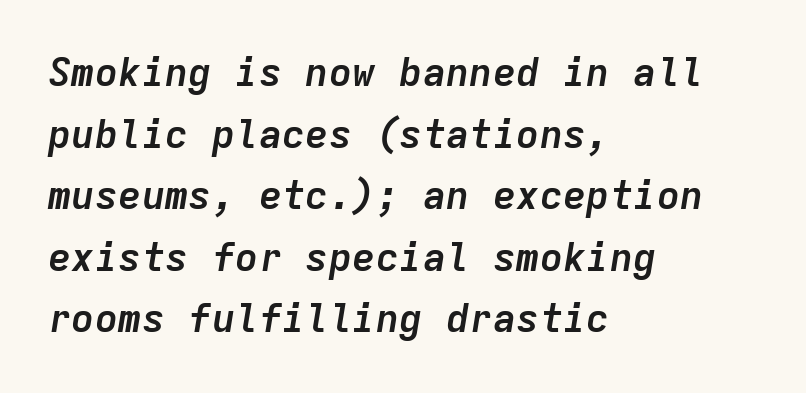
Strong, thick strokes mark this as bold type. Think of a typewriter: that constant character pitch is what you see here. Compared with typical body copy, the letter spacing here is the same. A typesetter would mark this as italic.
